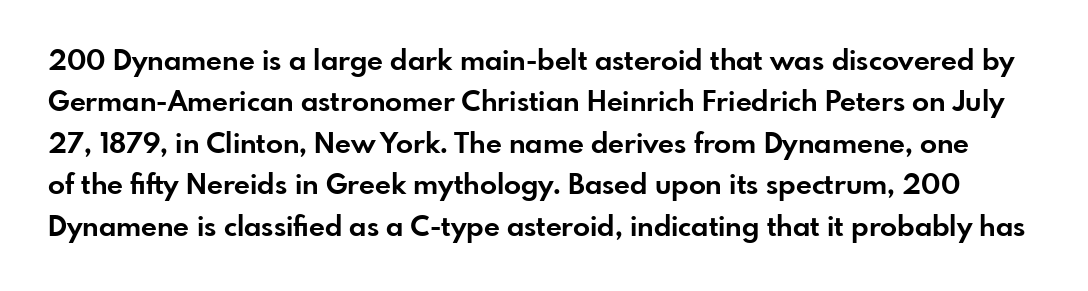
Q: Is the text bold? A: Yes.
Q: Is the text italic (slanted)? A: No, it is upright.
Q: Is the typeface a serif or a sans-serif typeface? A: Sans-serif.
Q: Is the text underlined? A: No.
Q: Is the spacing between letters normal or unusually wide? A: Normal.
Q: Is the spacing between lines tight, normal or loose? A: Normal.
Q: Width (condensed, normal, or wide)? A: Normal.
Q: Stroke contrast? A: Low.
Q: x-height? A: Small.
Q: Monospaced? A: No.
